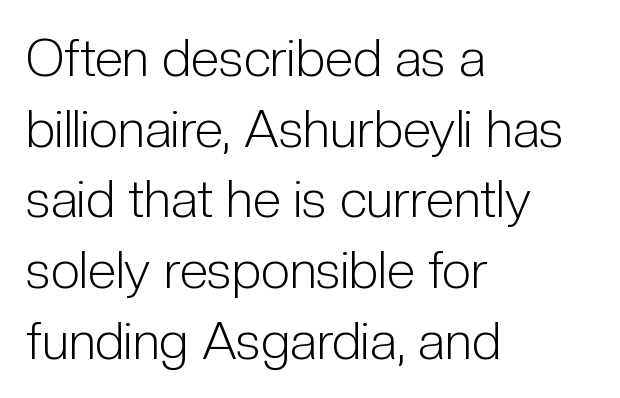
Q: Is the text bold? A: No.
Q: Is the text italic (slanted)? A: No, it is upright.
Q: Is the typeface a serif or a sans-serif typeface? A: Sans-serif.
Q: Is the text underlined? A: No.
Q: How is the paragraph aligned? A: Left-aligned.
Q: Is the spacing between letters normal or unusually wide? A: Normal.
Q: Is the spacing between lines tight, normal or loose? A: Normal.
Q: Width (condensed, normal, or wide)? A: Condensed.
Q: Stroke contrast? A: Low.
Q: x-height? A: Medium.
Q: Monospaced? A: No.
